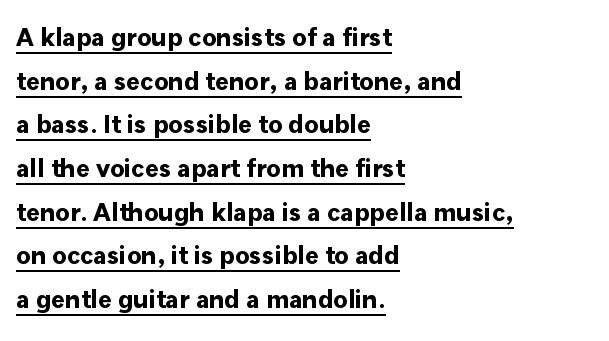
The image shows 26 px bold type, upright; set left-aligned, normal line spacing (1.68x), normal letter spacing, underlined.
